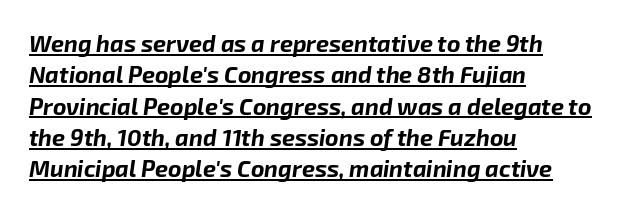
The image shows 23 px bold type, italic (leaning right); set left-aligned, normal line spacing (1.36x), normal letter spacing, underlined.
